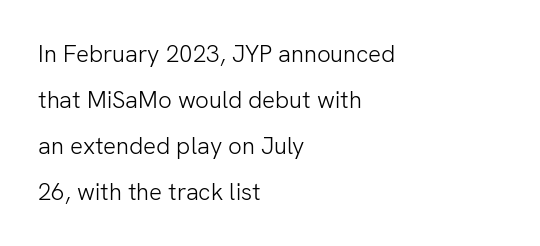
Short and long lines alike share a common starting point at left. The letters stand straight up with perfectly vertical stems. Underline: absent. One glance says open: line gaps are wider than usual. On a weight scale, this lands at 450 or below. The tracking reads as untouched default to a designer's eye.
